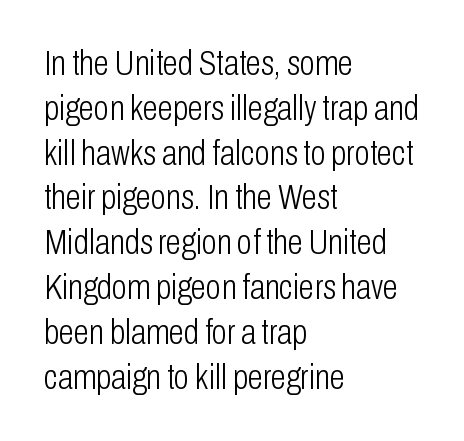
The image shows 35 px light, condensed sans-serif type, upright; set left-aligned, normal line spacing (1.28x), normal letter spacing, not underlined; low stroke contrast and a medium x-height.
